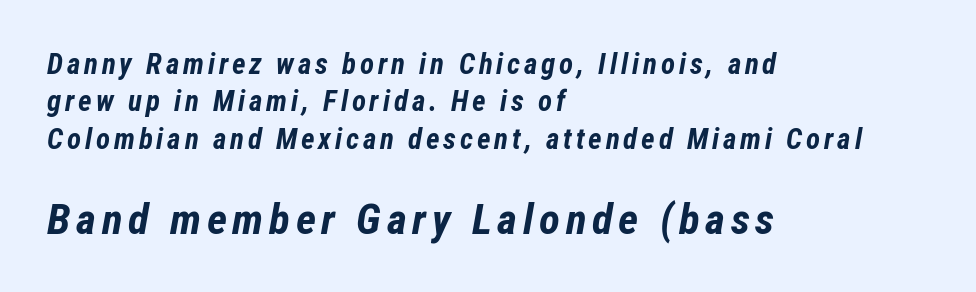
{"italic": "yes", "lean": "right", "slant_degrees": 12, "bold": "yes", "weight": "bold", "width": "condensed", "stroke_contrast": "low", "x_height": "medium", "monospaced": "no", "underline": "no", "align": "left", "line_spacing": "normal", "line_spacing_ratio": 1.29, "larger_block": "second", "size_ratio": 1.48, "glyph_px": 43}
